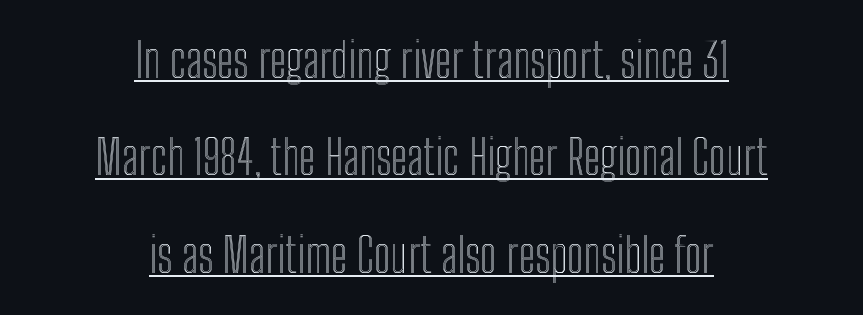
The image shows 47 px condensed type, upright; set centered, loose line spacing (2.07x), normal letter spacing, underlined; a medium x-height.
